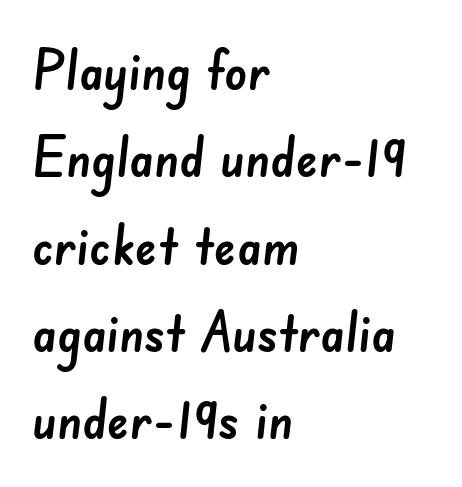
{"serif": "no", "width": "normal", "stroke_contrast": "low", "x_height": "small", "monospaced": "no", "underline": "no", "align": "left", "line_spacing": "normal", "line_spacing_ratio": 1.56, "letter_spacing": "normal", "letter_spacing_em": 0.0, "glyph_px": 56}
